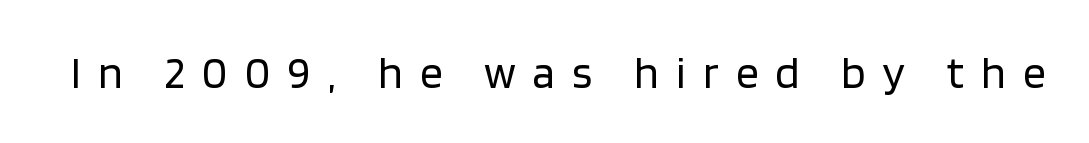
Q: Is the text bold? A: No.
Q: Is the text italic (slanted)? A: No, it is upright.
Q: Is the typeface a serif or a sans-serif typeface? A: Sans-serif.
Q: Is the text underlined? A: No.
Q: Is the spacing between letters normal or unusually wide? A: Unusually wide.
Q: Width (condensed, normal, or wide)? A: Normal.
Q: Stroke contrast? A: Low.
Q: x-height? A: Large.
Q: Monospaced? A: No.
